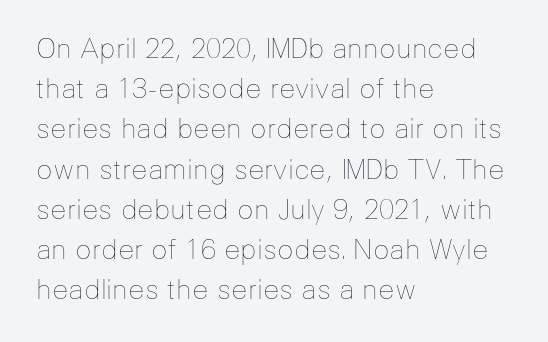
Q: Is the text bold? A: No.
Q: Is the text italic (slanted)? A: No, it is upright.
Q: Is the text underlined? A: No.
Q: How is the paragraph aligned? A: Left-aligned.
Q: Is the spacing between letters normal or unusually wide? A: Normal.
Q: Is the spacing between lines tight, normal or loose? A: Normal.
